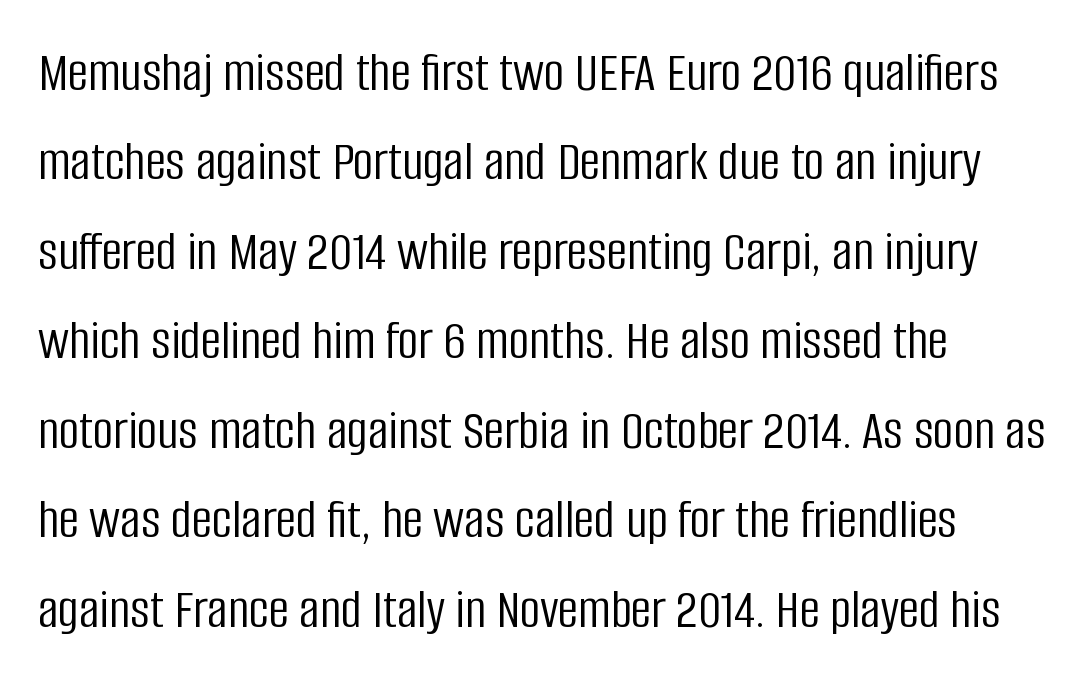
Compared with a typical body face, this is equally light or lighter still. Rendered with straight, roman letterforms. Each letter keeps its own natural width here, so spacing adapts to shape. Horizontal bands of white between lines are of average thickness. Underline: absent.
